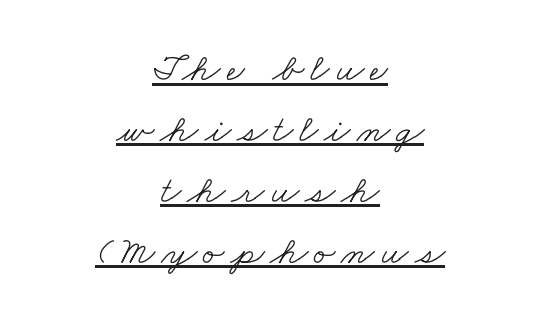
Is this a fixed-width face? No — the glyphs have proportional, varying widths. Regarding serifs, this sample has them. The rendered words wear a rule along their underside. Short and long lines alike share a common midpoint. The letters look calm and open, with moderate or lighter stems. The line-height multiplier appears to be the usual default.
